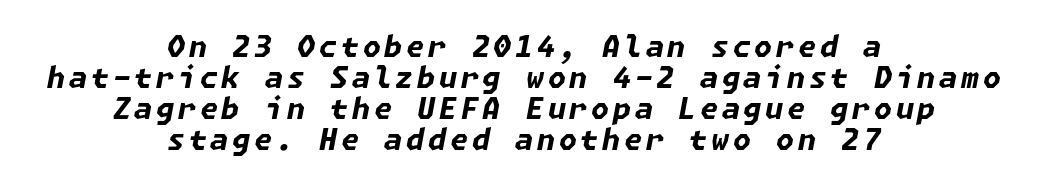
The image shows 29 px bold type, italic (leaning right); set centered, tight line spacing (1.07x), not underlined; low stroke contrast and a medium x-height.
